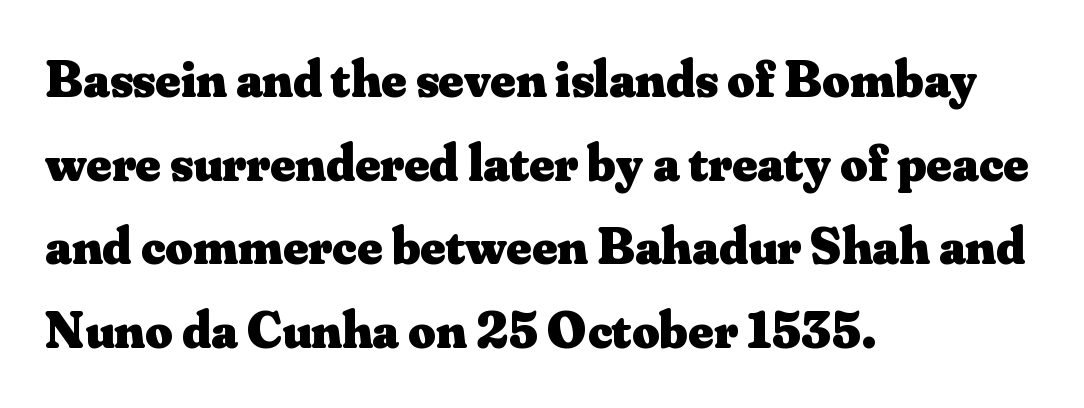
On the weight axis this lands at bold, roughly 700. Proportional: the letters do not fall into vertical columns. Successive baselines arrive at the customary interval. There is no visible air inserted between adjacent glyphs. This is roman type, the default non-slanted kind. Left-aligned paragraph, ragged on the right.
